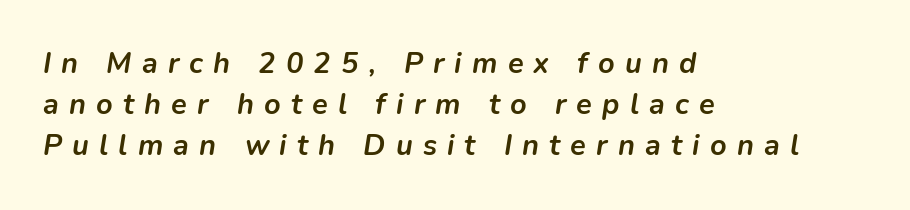
{"italic": "yes", "lean": "right", "slant_degrees": 9, "bold": "yes", "weight": "semibold", "width": "normal", "stroke_contrast": "low", "x_height": "medium", "monospaced": "no", "underline": "no", "align": "left", "line_spacing": "normal", "line_spacing_ratio": 1.42, "letter_spacing": "wide", "letter_spacing_em": 0.35, "glyph_px": 29}
